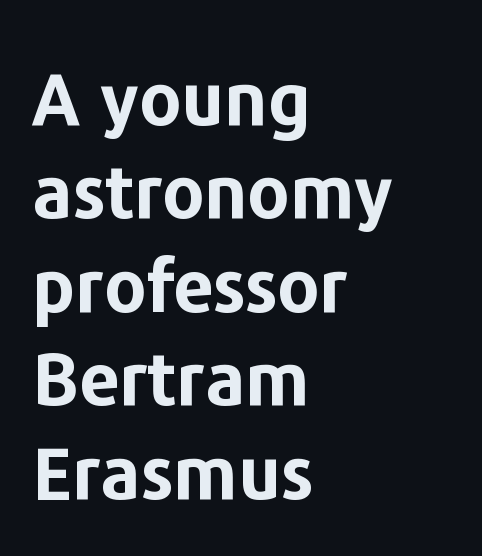
Rule under the text: the space is simply empty. Horizontal alignment here is leftward, the default for most running prose. Letter spacing: default. Regarding serifs, this sample does without them. Tall strokes in this sample are plumb rather than angled. Reading down the column, the eye jumps a familiar distance to each next line.
